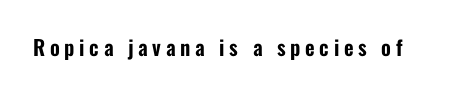
Q: Is the text italic (slanted)? A: No, it is upright.
Q: Is the text underlined? A: No.
Q: Is the spacing between letters normal or unusually wide? A: Unusually wide.
